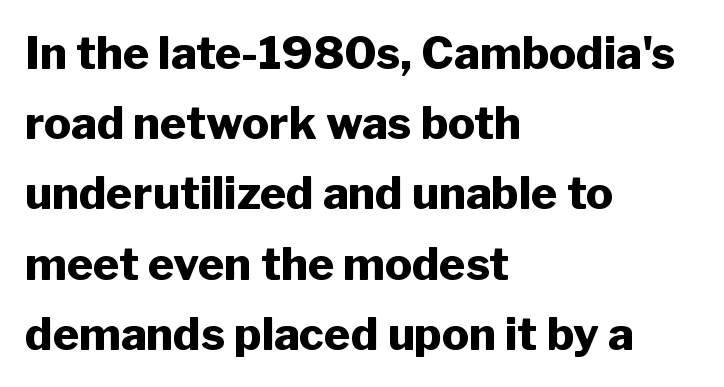
The image shows 45 px heavy sans-serif type, upright; set left-aligned, normal line spacing (1.56x), normal letter spacing, not underlined; low stroke contrast and a medium x-height.
